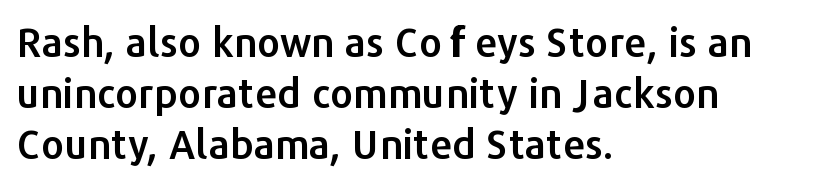
Q: Is the text italic (slanted)? A: No, it is upright.
Q: Is the typeface a serif or a sans-serif typeface? A: Sans-serif.
Q: Is the text underlined? A: No.
Q: How is the paragraph aligned? A: Left-aligned.
Q: Is the spacing between letters normal or unusually wide? A: Normal.
Q: Is the spacing between lines tight, normal or loose? A: Normal.
Q: Width (condensed, normal, or wide)? A: Normal.
Q: Stroke contrast? A: Low.
Q: x-height? A: Medium.
Q: Monospaced? A: No.
